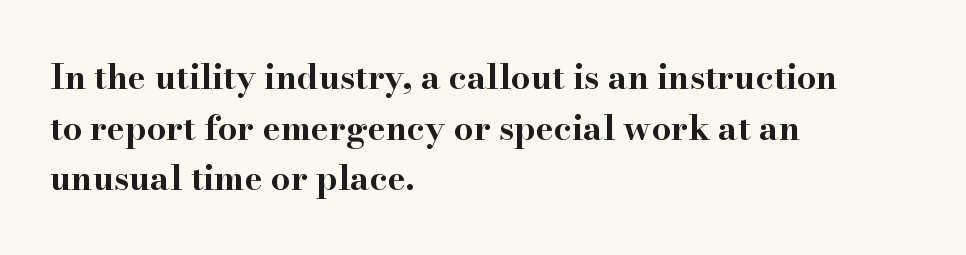
The image shows 34 px bold, wide serif type, upright; set left-aligned, normal line spacing (1.49x), normal letter spacing, not underlined; high stroke contrast and a small x-height.
